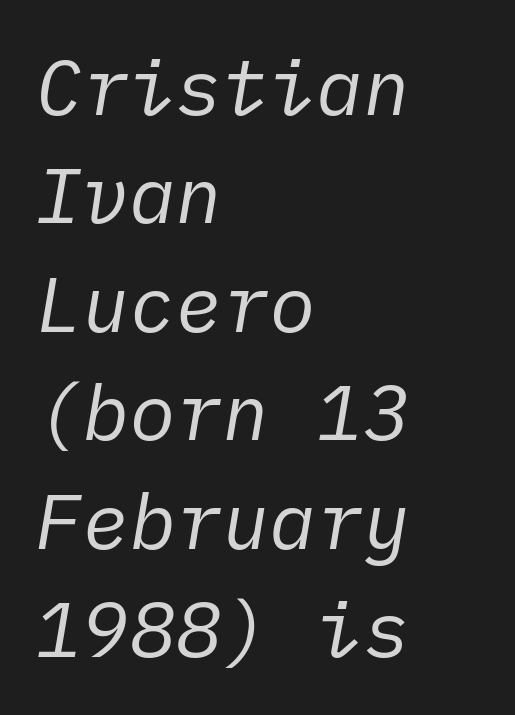
Q: Is the text bold? A: No.
Q: Is the text italic (slanted)? A: Yes, it leans right by about 10 degrees.
Q: Is the text underlined? A: No.
Q: How is the paragraph aligned? A: Left-aligned.
Q: Is the spacing between letters normal or unusually wide? A: Normal.
Q: Is the spacing between lines tight, normal or loose? A: Normal.
Q: Width (condensed, normal, or wide)? A: Normal.
Q: Stroke contrast? A: Low.
Q: x-height? A: Medium.
